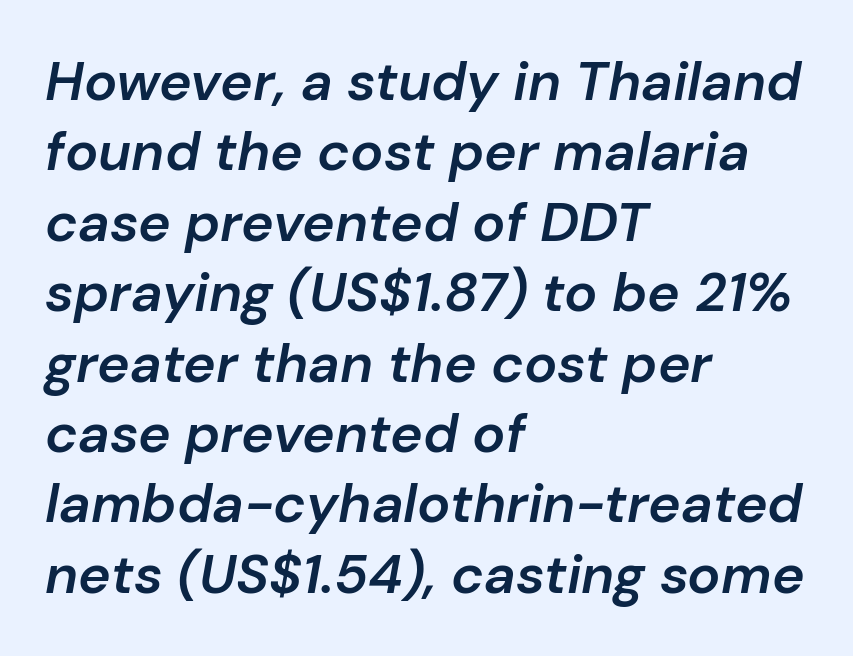
Q: Is the text bold? A: Semi-bold.
Q: Is the text italic (slanted)? A: Yes, it leans right by about 10 degrees.
Q: Is the text underlined? A: No.
Q: How is the paragraph aligned? A: Left-aligned.
Q: Is the spacing between letters normal or unusually wide? A: Normal.
Q: Is the spacing between lines tight, normal or loose? A: Normal.
Q: Width (condensed, normal, or wide)? A: Normal.
Q: Stroke contrast? A: Low.
Q: x-height? A: Medium.
Q: Monospaced? A: No.
